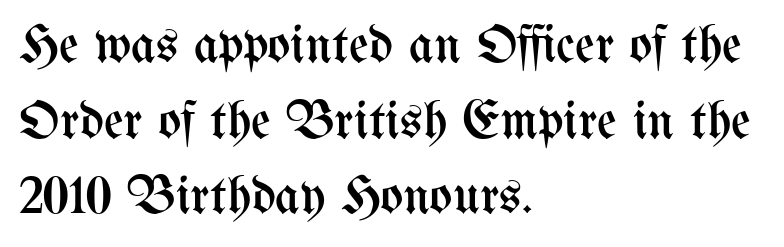
The image shows 54 px regular-weight, condensed type, upright; set left-aligned, normal line spacing (1.4x), normal letter spacing, not underlined; medium stroke contrast and a medium x-height.
